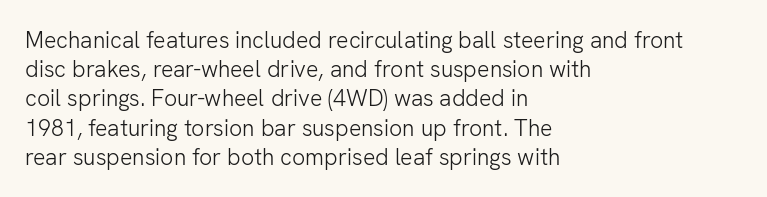
Q: Is the text bold? A: No.
Q: Is the text italic (slanted)? A: No, it is upright.
Q: Is the text underlined? A: No.
Q: How is the paragraph aligned? A: Left-aligned.
Q: Is the spacing between letters normal or unusually wide? A: Normal.
Q: Is the spacing between lines tight, normal or loose? A: Normal.
